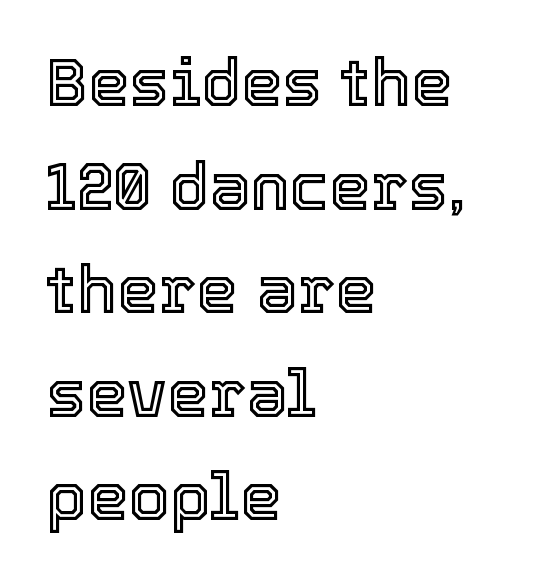
The image shows 66 px text type, upright; set left-aligned, normal line spacing (1.57x), normal letter spacing, not underlined; a medium x-height.
